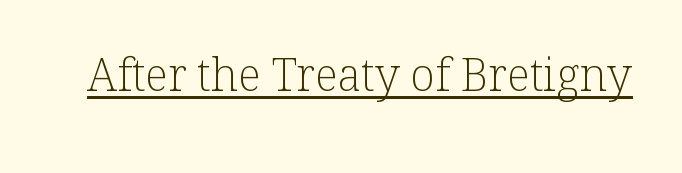
Looks like regular typesetting: each glyph gets only the width it needs. Short note: letters normally spaced. The specimen includes a rule beneath the text block's lines. The axis of the letterforms is exactly vertical. What kind of face is this? One with serifs. The face looks like a standard text weight, possibly lighter.
